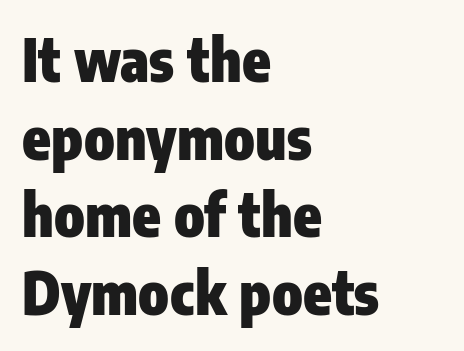
Which margin do the lines hug? The left one — the right edge is uneven. Ascenders rise straight up at ninety degrees. The letters sit at their default tracking, neither squeezed nor spread. Anything drawn beneath the words? Only blank space.
